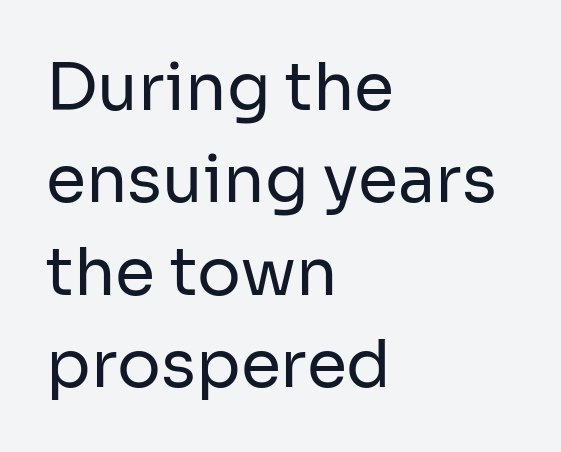
Proportional: the letters do not fall into vertical columns. Italic? Not at all — the glyphs are vertical. Compared with typical body copy, the letter spacing here is the same. Leading matches the norm, producing a regular column.
